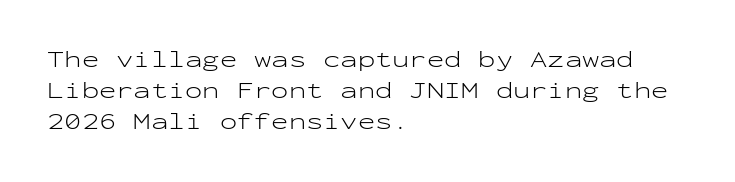
Posture: upright roman. The ragged edge is on the right, which tells us the setting is flush left. Reading down the column, the eye jumps a familiar distance to each next line. The specimen omits any rule beneath the text block's lines. The face looks like a standard text weight, possibly lighter.
